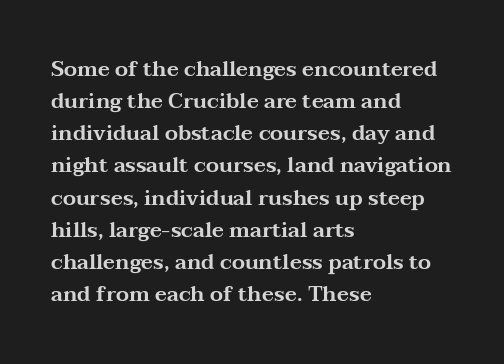
Q: Is the text italic (slanted)? A: No, it is upright.
Q: Is the text underlined? A: No.
Q: How is the paragraph aligned? A: Left-aligned.
Q: Is the spacing between letters normal or unusually wide? A: Normal.
Q: Is the spacing between lines tight, normal or loose? A: Normal.
